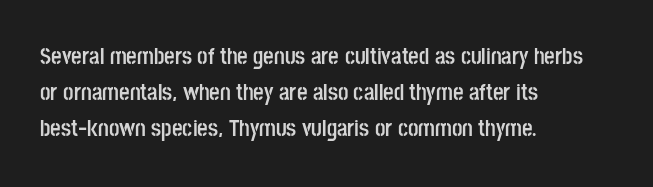
The line-height multiplier appears to be the usual default. Plain, unruled lines of type. The type is set solid horizontally, with unmodified tracking. Horizontal alignment here is leftward, the default for most running prose. Does the weight exceed regular? Yes, all the way to bold.
